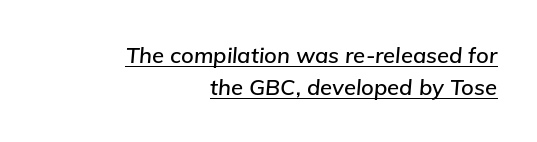
The image shows 22 px text type, italic (leaning right); set right-aligned, normal line spacing (1.46x), normal letter spacing, underlined.
